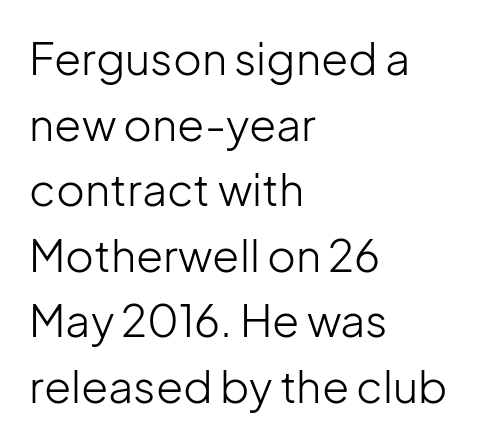
{"serif": "no", "italic": "no", "bold": "no", "weight": "light", "width": "normal", "stroke_contrast": "low", "x_height": "medium", "monospaced": "no", "underline": "no", "align": "left", "line_spacing": "normal", "line_spacing_ratio": 1.49, "letter_spacing": "normal", "letter_spacing_em": 0.0, "glyph_px": 44}
